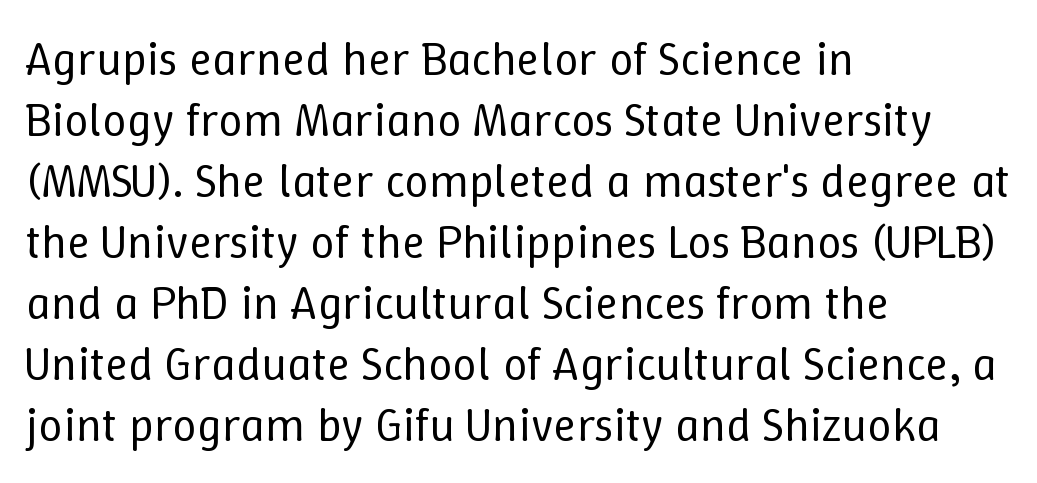
The image shows 48 px regular-weight type, upright; set left-aligned, normal line spacing (1.27x), normal letter spacing, not underlined; low stroke contrast and a medium x-height.
